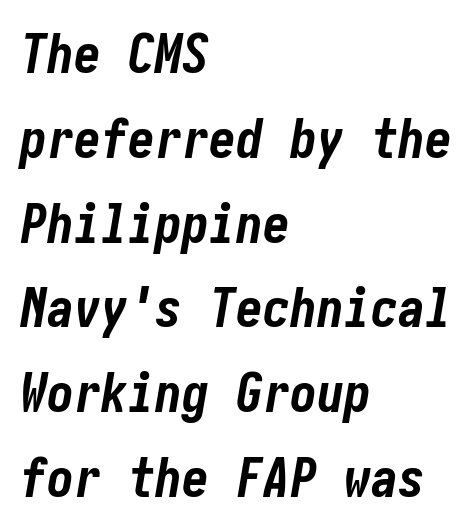
If you measured baseline to baseline, you'd find a middling distance. Each word holds together tightly as a unit, with standard inter-letter gaps. It's the slanting kind of type. This rendering features lettering with no underline. Bold? Absolutely — the strokes are thick and heavy.
